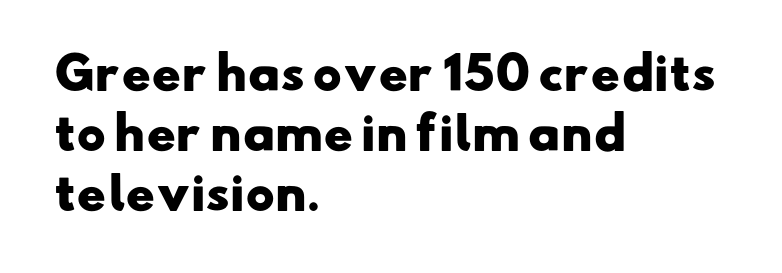
{"serif": "no", "bold": "yes", "weight": "heavy", "width": "wide", "stroke_contrast": "low", "x_height": "small", "monospaced": "no", "underline": "no", "align": "left", "line_spacing": "normal", "line_spacing_ratio": 1.36, "letter_spacing": "normal", "letter_spacing_em": 0.0, "glyph_px": 44}
